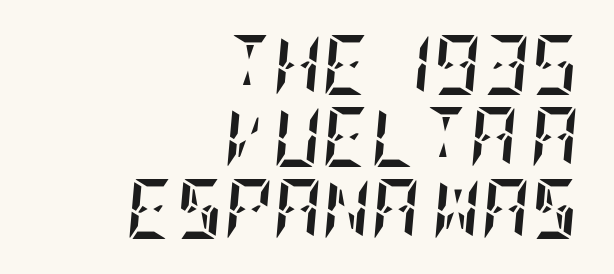
The image shows 60 px semibold, condensed type, italic (leaning right); set right-aligned, line spacing 1.2x, normal letter spacing, not underlined; low stroke contrast and a large x-height.
